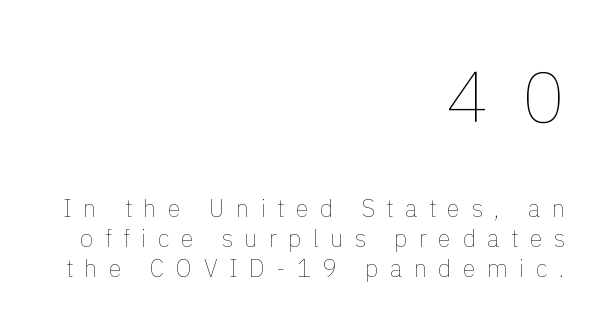
Q: Is the text bold? A: No.
Q: Is the text italic (slanted)? A: No, it is upright.
Q: Is the text underlined? A: No.
Q: How is the paragraph aligned? A: Right-aligned.
Q: Is the spacing between letters normal or unusually wide? A: Unusually wide.
Q: Is the spacing between lines tight, normal or loose? A: Normal.
Q: Which block of text is set in a larger size, the first (top) or the second (bottom)? A: The first (top) one.
Q: Width (condensed, normal, or wide)? A: Normal.
Q: Stroke contrast? A: Low.
Q: x-height? A: Medium.
Q: Monospaced? A: No.
